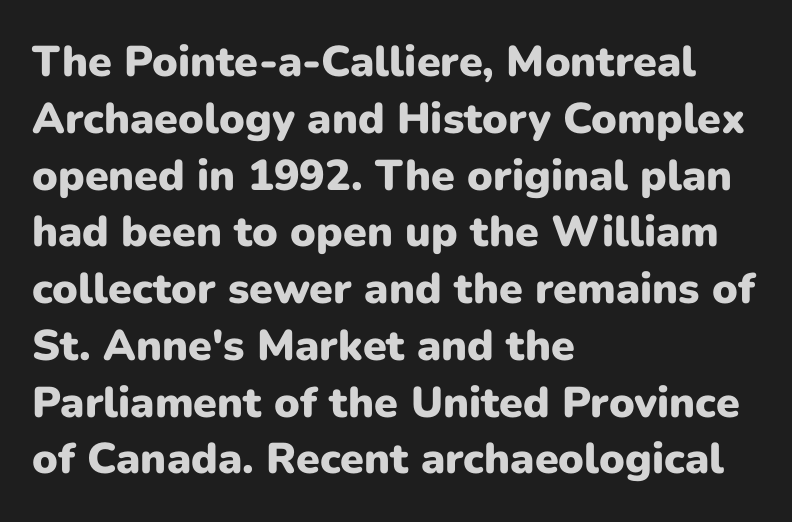
The image shows 43 px heavy sans-serif type, upright; set left-aligned, normal line spacing (1.32x), normal letter spacing, not underlined; low stroke contrast and a medium x-height.
